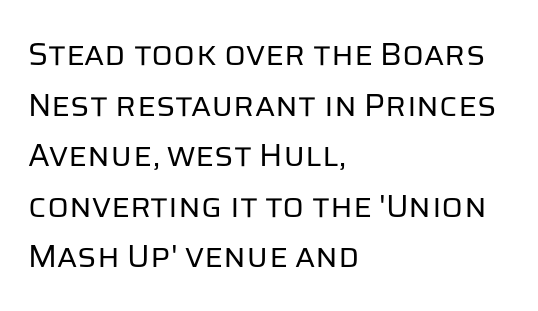
Q: Is the text bold? A: No.
Q: Is the text italic (slanted)? A: No, it is upright.
Q: Is the typeface a serif or a sans-serif typeface? A: Sans-serif.
Q: Is the text underlined? A: No.
Q: How is the paragraph aligned? A: Left-aligned.
Q: Is the spacing between letters normal or unusually wide? A: Normal.
Q: Is the spacing between lines tight, normal or loose? A: Normal.
Q: Width (condensed, normal, or wide)? A: Normal.
Q: Stroke contrast? A: Low.
Q: x-height? A: Large.
Q: Monospaced? A: No.
